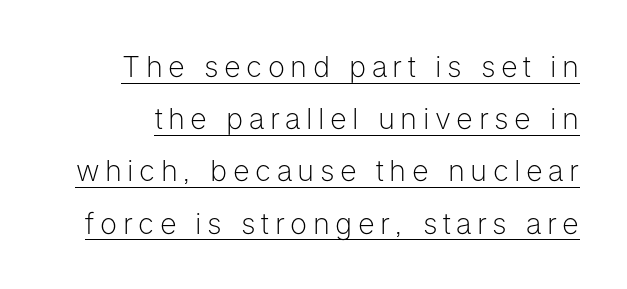
The image shows 29 px light sans-serif type, upright; set line spacing 1.8x, underlined; low stroke contrast and a medium x-height.
